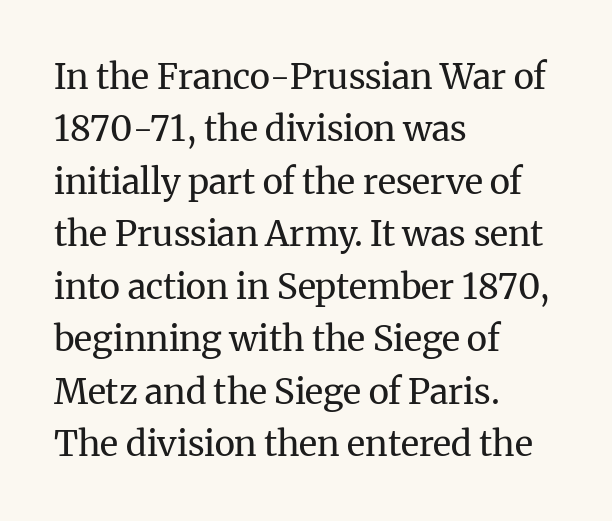
The image shows 35 px regular-weight serif type, upright; set left-aligned, normal line spacing (1.5x), normal letter spacing, not underlined; medium stroke contrast and a medium x-height.
